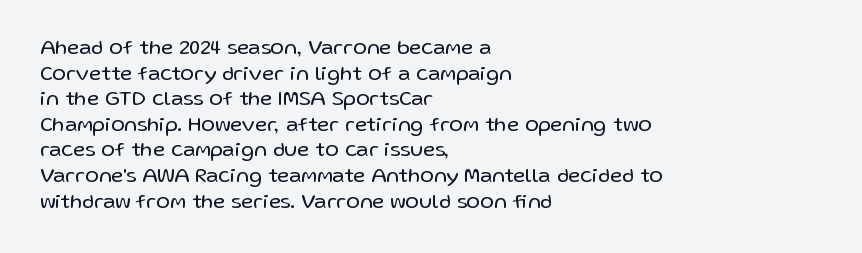
Q: Is the text bold? A: No.
Q: Is the text italic (slanted)? A: No, it is upright.
Q: Is the text underlined? A: No.
Q: How is the paragraph aligned? A: Left-aligned.
Q: Is the spacing between letters normal or unusually wide? A: Normal.
